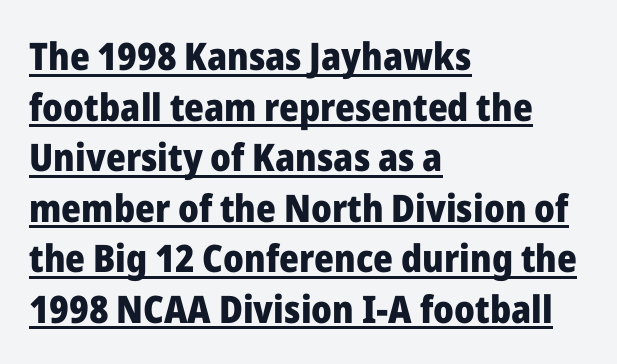
The image shows 38 px heavy sans-serif type, upright; set left-aligned, normal line spacing (1.33x), normal letter spacing, underlined; low stroke contrast and a medium x-height.
